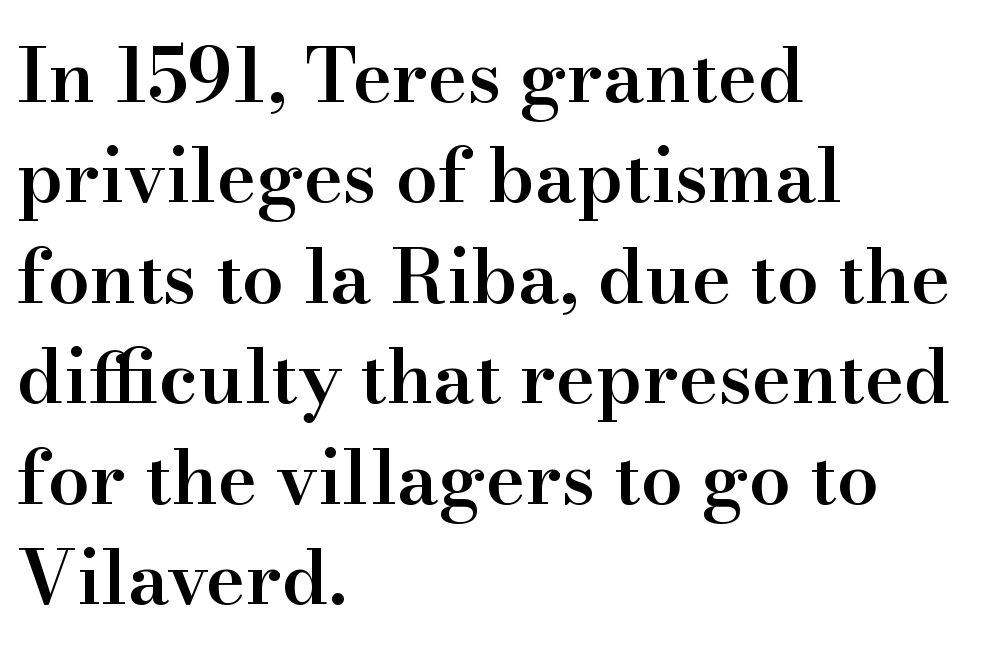
The image shows 75 px semibold serif type, upright; set left-aligned, normal line spacing (1.34x), normal letter spacing, not underlined; high stroke contrast and a small x-height.
